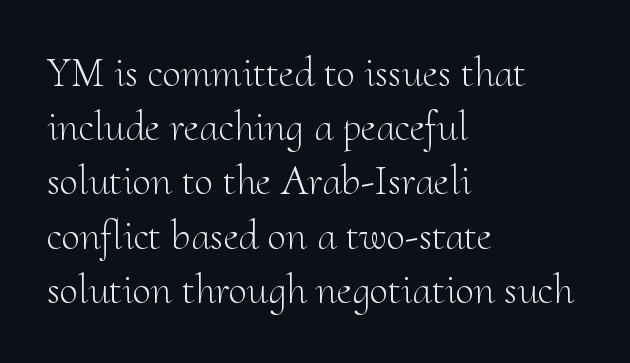
The image shows 42 px light serif type, upright; set left-aligned, normal line spacing (1.29x), normal letter spacing, not underlined; medium stroke contrast and a small x-height.
